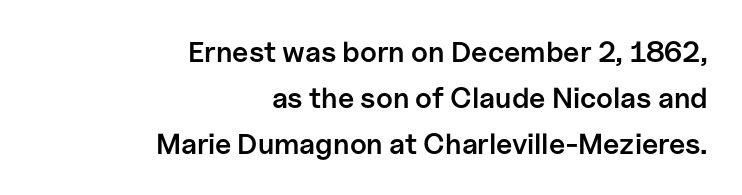
The image shows 29 px semibold sans-serif type, upright; set right-aligned, normal line spacing (1.58x), normal letter spacing, not underlined; low stroke contrast and a medium x-height.
